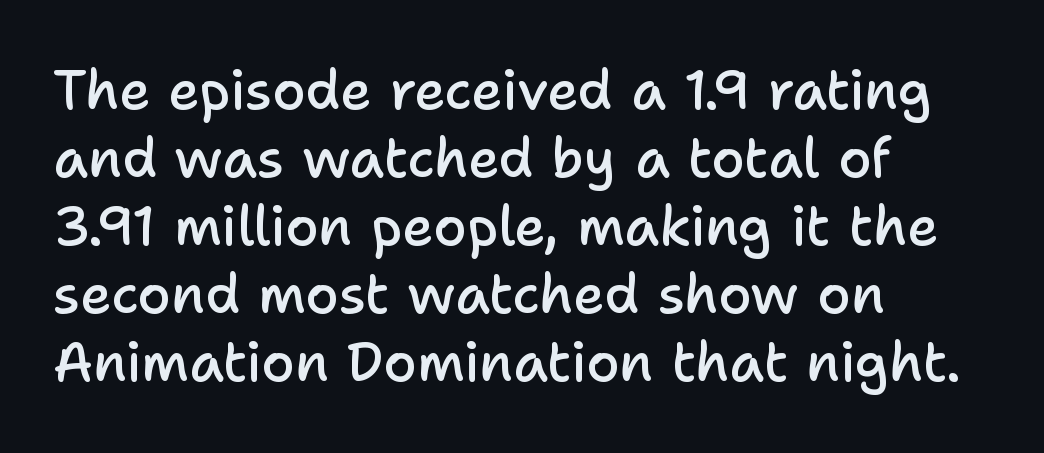
The image shows 54 px semibold sans-serif type, upright; set left-aligned, normal line spacing (1.26x), normal letter spacing, not underlined; low stroke contrast and a medium x-height.
